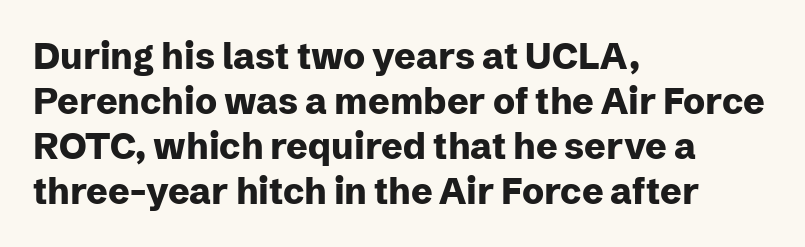
The image shows 36 px heavy sans-serif type, upright; set left-aligned, normal line spacing (1.25x), normal letter spacing, not underlined; low stroke contrast and a medium x-height.
